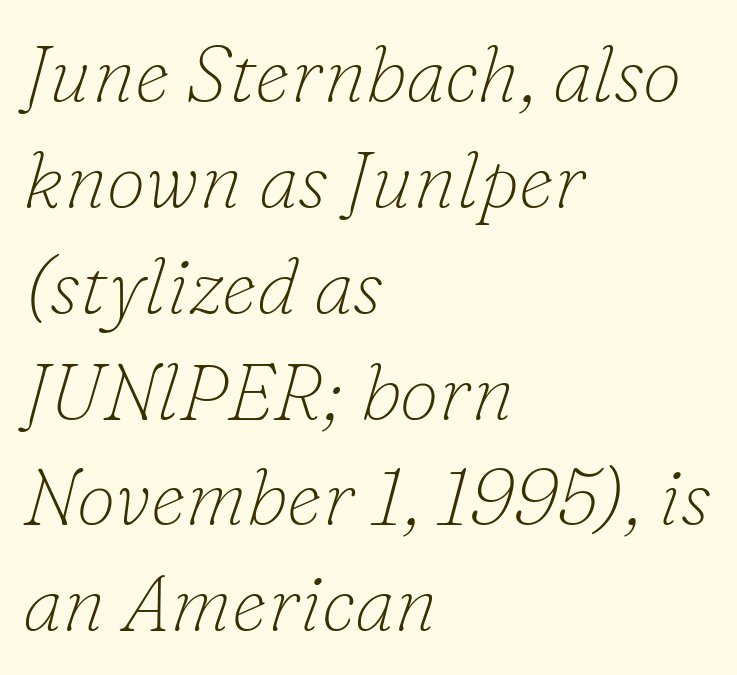
Q: Is the text bold? A: No.
Q: Is the text italic (slanted)? A: Yes, it leans right by about 16 degrees.
Q: Is the typeface a serif or a sans-serif typeface? A: Serif.
Q: Is the text underlined? A: No.
Q: How is the paragraph aligned? A: Left-aligned.
Q: Is the spacing between letters normal or unusually wide? A: Normal.
Q: Is the spacing between lines tight, normal or loose? A: Normal.
Q: Width (condensed, normal, or wide)? A: Normal.
Q: Stroke contrast? A: Low.
Q: x-height? A: Small.
Q: Monospaced? A: No.
